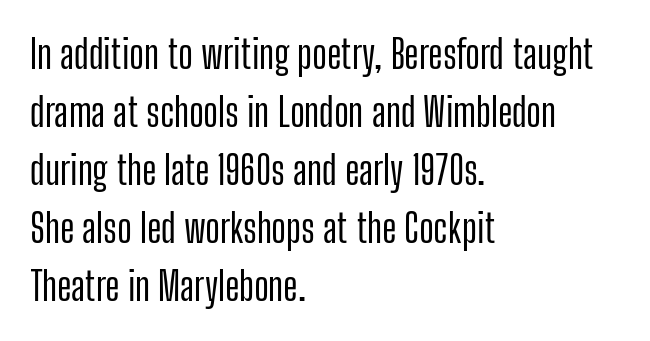
The image shows 39 px condensed sans-serif type, upright; set left-aligned, normal line spacing (1.49x), normal letter spacing, not underlined; low stroke contrast and a medium x-height.
